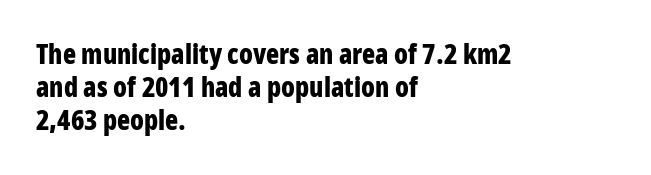
Q: Is the text bold? A: Yes.
Q: Is the text italic (slanted)? A: No, it is upright.
Q: Is the text underlined? A: No.
Q: How is the paragraph aligned? A: Left-aligned.
Q: Is the spacing between letters normal or unusually wide? A: Normal.
